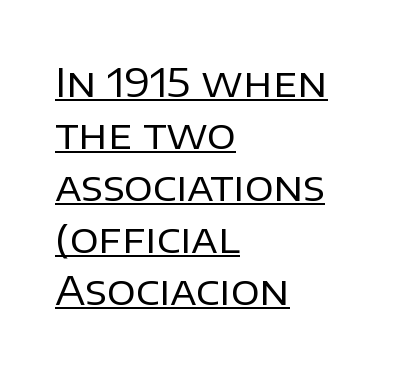
Left-aligned paragraph, ragged on the right. Reading down the column, the eye jumps a familiar distance to each next line. Is this a fixed-width face? No — the glyphs have proportional, varying widths. Glance below the letters and you will spot a drawn line. Vertical strokes here are truly vertical.
